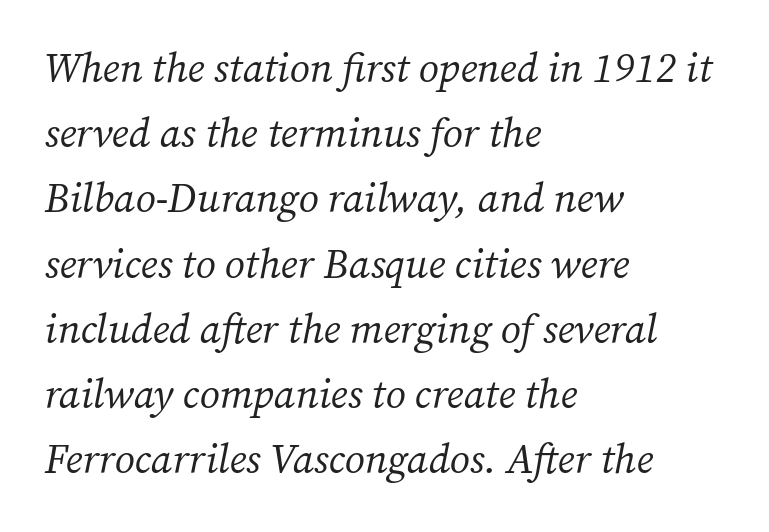
No extra tracking has been applied to these lines. Vertical spacing — default. On a weight scale, this lands at 450 or below. Serifs: yes, visible at the terminals of the letterforms.
